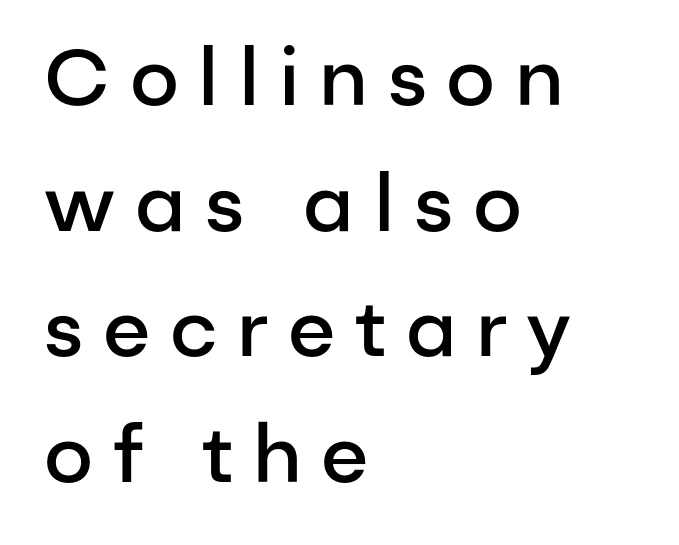
{"serif": "no", "italic": "no", "bold": "semi", "weight": "semibold", "width": "normal", "stroke_contrast": "low", "x_height": "medium", "monospaced": "no", "underline": "no", "align": "left", "line_spacing": "normal", "line_spacing_ratio": 1.59, "letter_spacing": "wide", "letter_spacing_em": 0.25, "glyph_px": 79}
